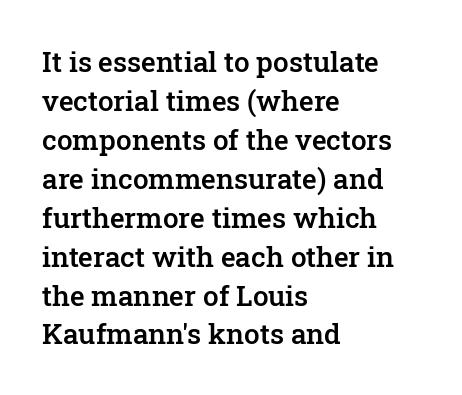
The image shows 28 px semibold serif type, upright; set left-aligned, normal line spacing (1.39x), normal letter spacing, not underlined; low stroke contrast and a medium x-height.
